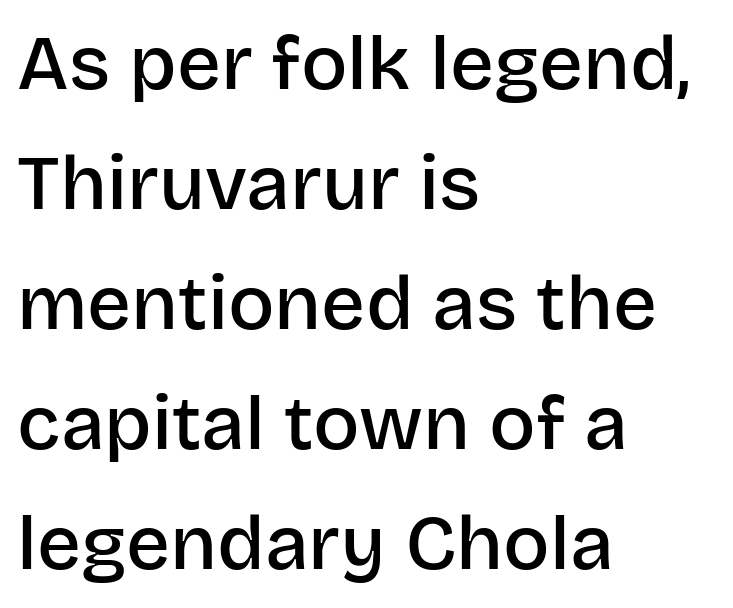
Caption: semibold face, moderately heavy strokes. This sample keeps an unexceptional amount of space between lines. Plain, unruled lines of type. Reading down the block, your eye returns to a fixed left position each line.
